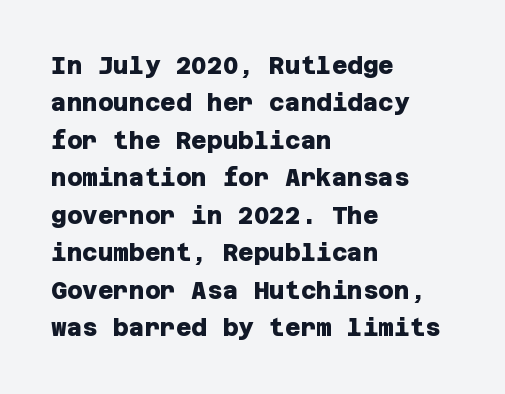
Q: Is the text bold? A: Yes.
Q: Is the text underlined? A: No.
Q: How is the paragraph aligned? A: Left-aligned.
Q: Is the spacing between letters normal or unusually wide? A: Normal.
Q: Is the spacing between lines tight, normal or loose? A: Normal.
